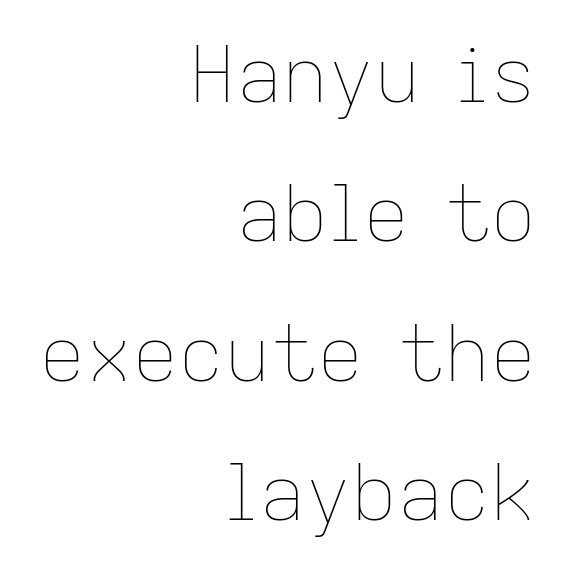
The image shows 77 px thin type, upright; set right-aligned, line spacing 1.81x, normal letter spacing, not underlined; low stroke contrast and a medium x-height.
